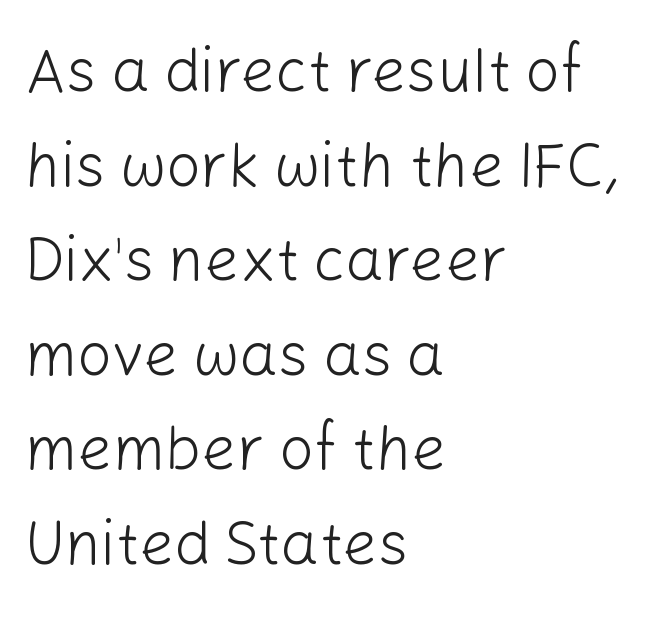
{"serif": "no", "italic": "no", "bold": "no", "weight": "light", "width": "normal", "stroke_contrast": "low", "x_height": "medium", "monospaced": "no", "underline": "no", "align": "left", "line_spacing": "normal", "line_spacing_ratio": 1.55, "letter_spacing": "normal", "letter_spacing_em": 0.0, "glyph_px": 61}
